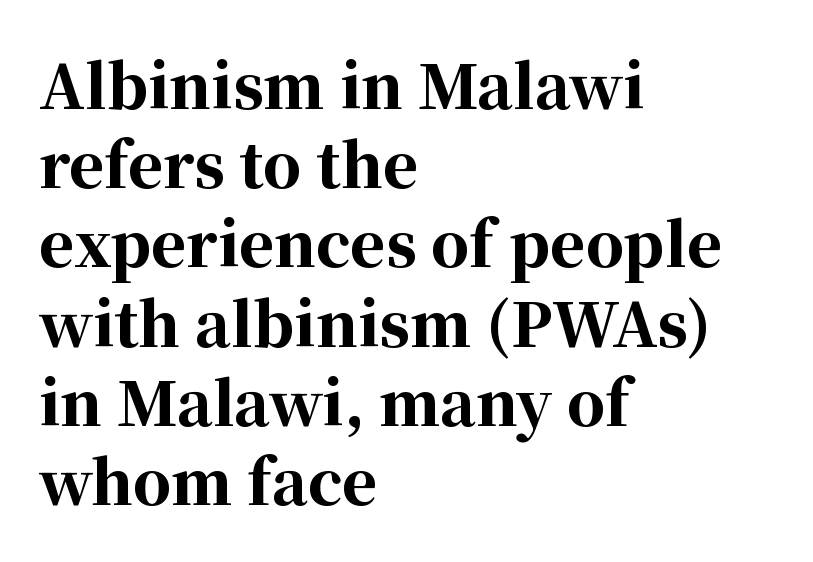
No word sits above an underline. A roman cut, with each character standing at attention. Whoever set this chose a conventional vertical rhythm. The passage shown is typed in a proportional face where columns would drift. A typesetter would label this face a serif.
